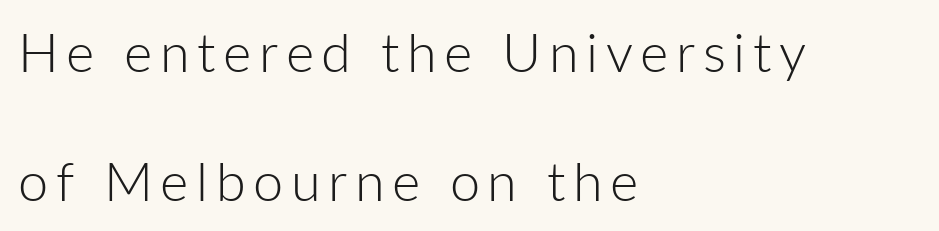
Q: Is the text bold? A: No.
Q: Is the text italic (slanted)? A: No, it is upright.
Q: Is the typeface a serif or a sans-serif typeface? A: Sans-serif.
Q: Is the text underlined? A: No.
Q: How is the paragraph aligned? A: Left-aligned.
Q: Is the spacing between lines tight, normal or loose? A: Loose.
Q: Width (condensed, normal, or wide)? A: Normal.
Q: Stroke contrast? A: Low.
Q: x-height? A: Medium.
Q: Monospaced? A: No.
